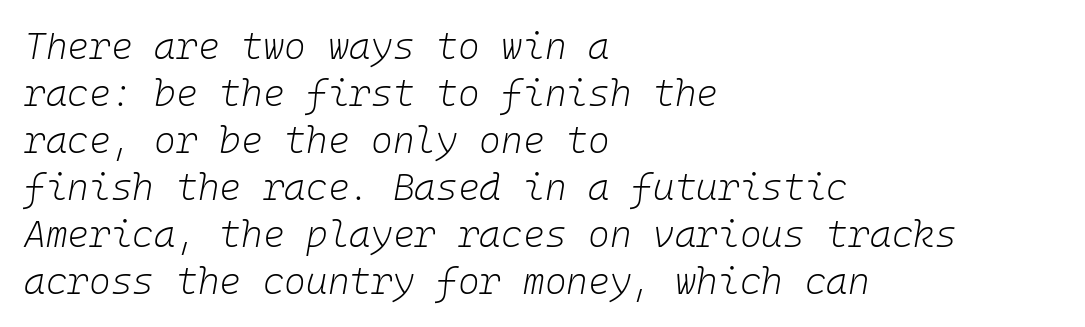
Q: Is the text bold? A: No.
Q: Is the text italic (slanted)? A: Yes, it leans right by about 10 degrees.
Q: Is the text underlined? A: No.
Q: How is the paragraph aligned? A: Left-aligned.
Q: Is the spacing between letters normal or unusually wide? A: Normal.
Q: Is the spacing between lines tight, normal or loose? A: Normal.
Q: Width (condensed, normal, or wide)? A: Normal.
Q: Stroke contrast? A: Low.
Q: x-height? A: Medium.
Q: Monospaced? A: Yes.
